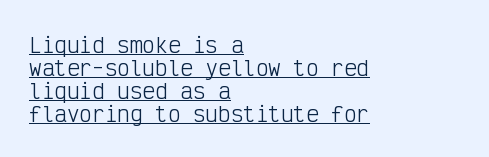
The image shows 21 px text type, upright; set left-aligned, tight line spacing (1.09x), normal letter spacing, underlined.
